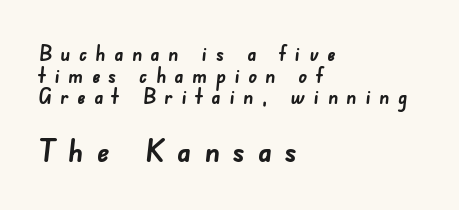
Reading down the column, the eye jumps only a short way to each next line. No word sits above an underline. Each letter keeps its own natural width here, so spacing adapts to shape. Look at the stroke-to-counter ratio: heavy, a bold. Loose tracking; the words dissolve into strings of separated letters. This layout puts the modest block above and the oversized block below.
